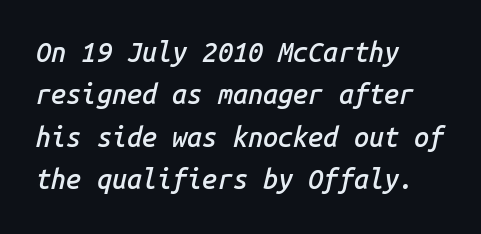
{"italic": "yes", "lean": "right", "slant_degrees": 14, "bold": "semi", "underline": "no", "align": "left", "line_spacing": "normal", "line_spacing_ratio": 1.57, "letter_spacing": "normal", "letter_spacing_em": 0.0, "glyph_px": 27}
